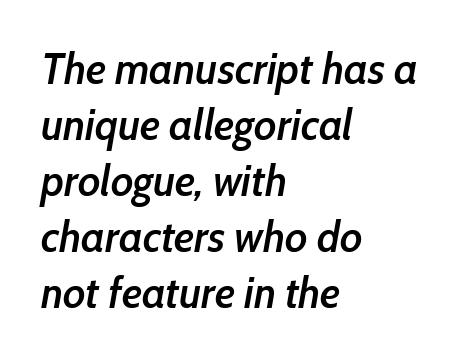
Rule under the text: the space is simply empty. Students, note that the glyphs here touch the page at normal intervals. A typesetter would call this proportional, since set widths differ per character. Firm but not heavy-handed strokes: this text is semibold. The rendering anchors every line to the left-hand side.
